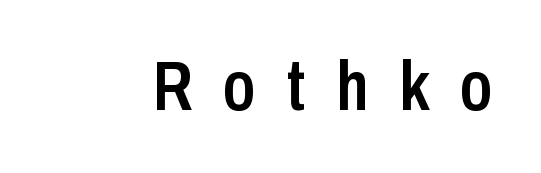
To sum up the face: it is a sans, with no serifs. The passage shown is semibold, sitting just below true bold. The lettering holds an erect, upright posture throughout. Anything drawn beneath the words? Only blank space.
